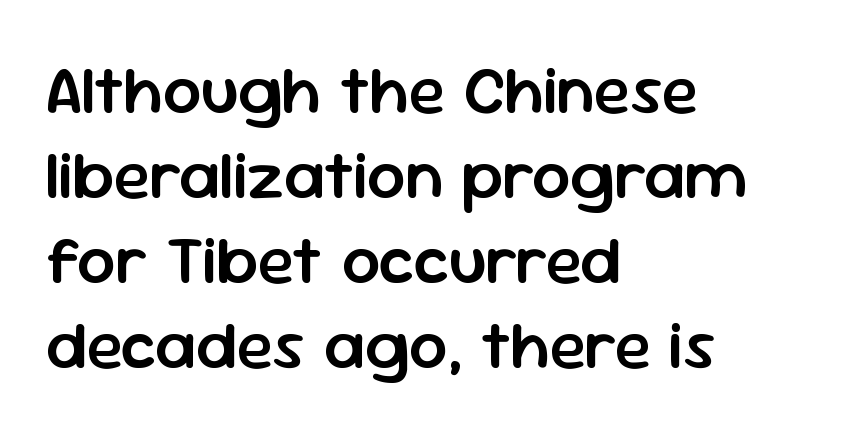
The type is set solid horizontally, with unmodified tracking. Horizontal alignment here is leftward, the default for most running prose. The space beneath each line is pristine and unruled. Think of a printed novel: that variable character pitch is what you see here. Evenly set lines give the paragraph a standard silhouette.
